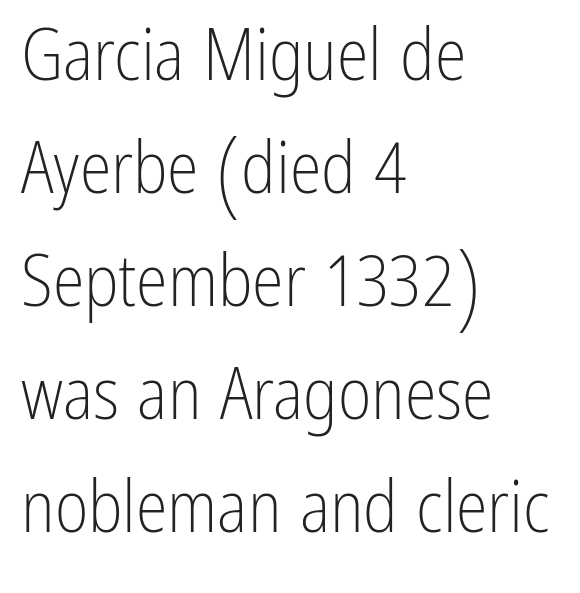
{"serif": "no", "italic": "no", "bold": "no", "weight": "light", "width": "condensed", "stroke_contrast": "low", "x_height": "medium", "monospaced": "no", "underline": "no", "align": "left", "line_spacing": "normal", "line_spacing_ratio": 1.57, "letter_spacing": "normal", "letter_spacing_em": 0.0, "glyph_px": 72}
